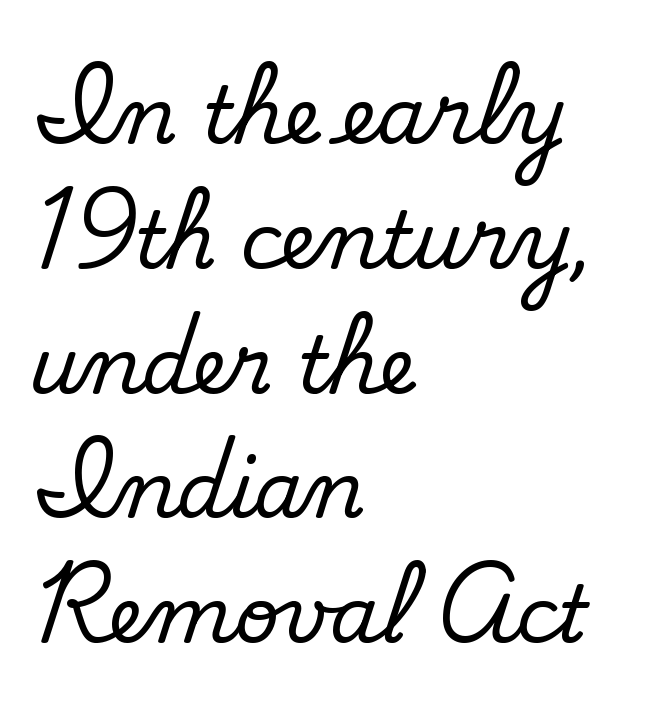
Q: Is the text bold? A: No.
Q: Is the typeface a serif or a sans-serif typeface? A: Sans-serif.
Q: Is the text underlined? A: No.
Q: How is the paragraph aligned? A: Left-aligned.
Q: Is the spacing between letters normal or unusually wide? A: Normal.
Q: Is the spacing between lines tight, normal or loose? A: Normal.
Q: Width (condensed, normal, or wide)? A: Normal.
Q: Stroke contrast? A: Low.
Q: x-height? A: Small.
Q: Monospaced? A: No.
